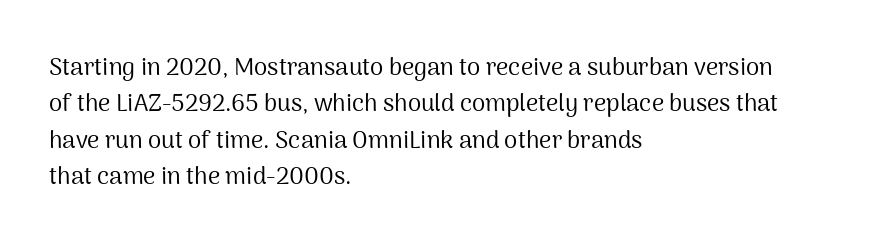
Q: Is the text bold? A: No.
Q: Is the text italic (slanted)? A: No, it is upright.
Q: Is the text underlined? A: No.
Q: How is the paragraph aligned? A: Left-aligned.
Q: Is the spacing between letters normal or unusually wide? A: Normal.
Q: Is the spacing between lines tight, normal or loose? A: Normal.
